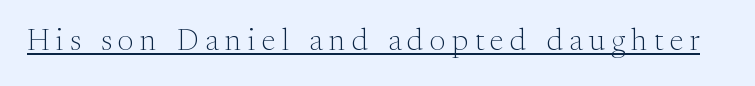
Q: Is the text bold? A: No.
Q: Is the text italic (slanted)? A: No, it is upright.
Q: Is the typeface a serif or a sans-serif typeface? A: Serif.
Q: Is the text underlined? A: Yes.
Q: Is the spacing between letters normal or unusually wide? A: Unusually wide.
Q: Width (condensed, normal, or wide)? A: Normal.
Q: Stroke contrast? A: Medium.
Q: x-height? A: Small.
Q: Monospaced? A: No.
